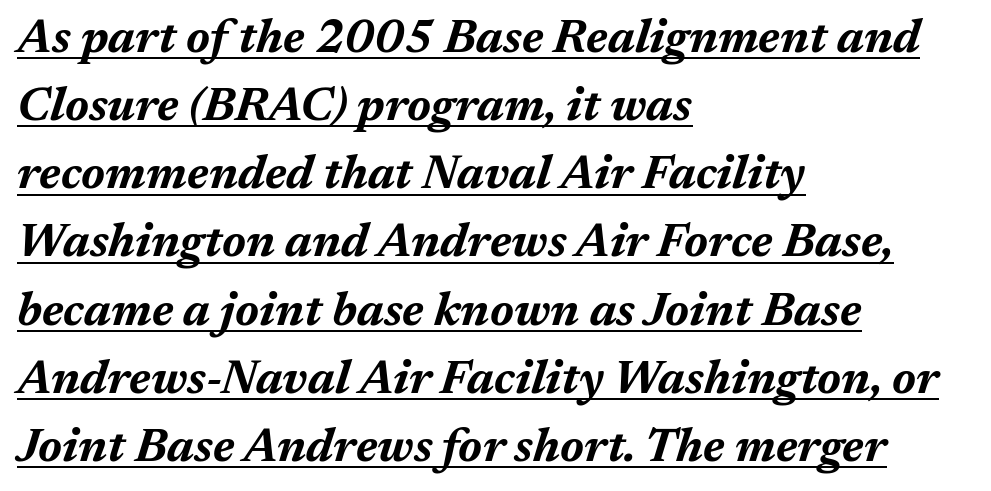
The image shows 47 px bold type, italic (leaning right); set left-aligned, normal line spacing (1.45x), normal letter spacing, underlined; medium stroke contrast and a medium x-height.
